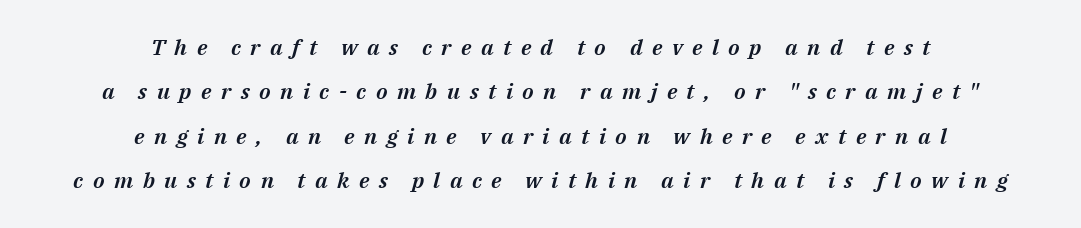
The vertical gap from one line to the next is large. Short note: letters widely spaced. Is the type slanted? Yes — the strokes lean at a clear angle. The specimen omits any rule beneath the text block's lines. The paragraph shown floats in the horizontal middle.
